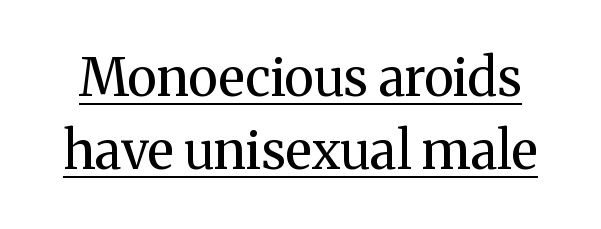
The letters sit at their default tracking, neither squeezed nor spread. Underline: present. Classification — serif. The line-height multiplier appears to be the usual default. You could not count columns in this text — the font is proportionally spaced.
